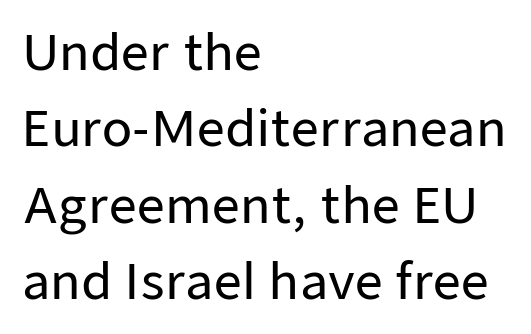
The image shows 49 px sans-serif type, upright; set left-aligned, normal line spacing (1.56x), normal letter spacing, not underlined; low stroke contrast and a medium x-height.
